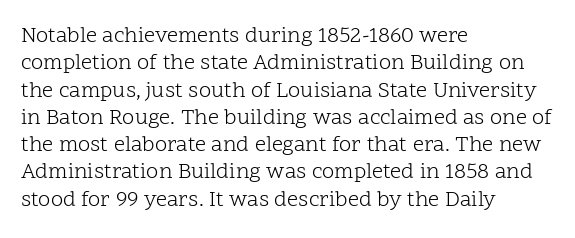
Q: Is the text bold? A: No.
Q: Is the text italic (slanted)? A: No, it is upright.
Q: Is the text underlined? A: No.
Q: How is the paragraph aligned? A: Left-aligned.
Q: Is the spacing between letters normal or unusually wide? A: Normal.
